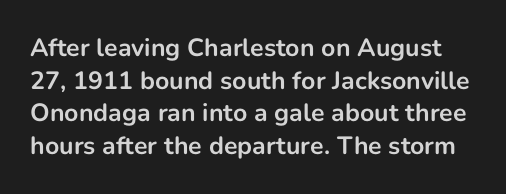
Q: Is the text bold? A: Yes.
Q: Is the text italic (slanted)? A: No, it is upright.
Q: Is the text underlined? A: No.
Q: Is the spacing between letters normal or unusually wide? A: Normal.
Q: Is the spacing between lines tight, normal or loose? A: Normal.
